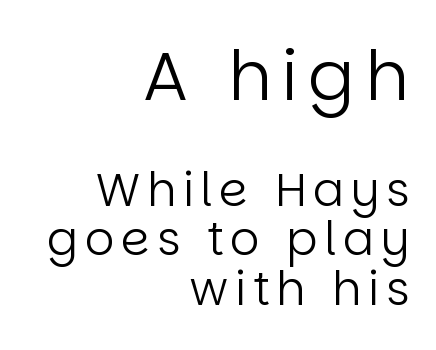
The image shows 69 px regular-weight sans-serif type, upright; set right-aligned, tight line spacing (1.08x), not underlined; the first (top) block is 1.5x larger; low stroke contrast and a large x-height.
